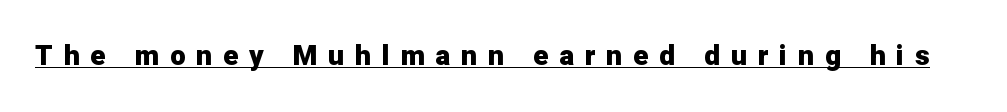
A typesetter would call this proportional, since set widths differ per character. The letters stand upright; this is a roman face. Set as a true bold cut, around the 700 mark. Serifs: no, the terminals of the letterforms are clean.
